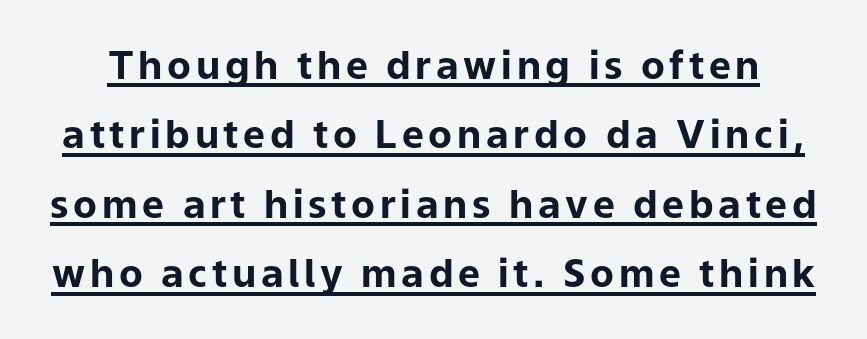
Proportional: the letters do not fall into vertical columns. Vertical strokes here are truly vertical. Glance below the letters and you will spot a drawn line. Compared with an ordinary text face, these strokes are far heavier — a full bold.
